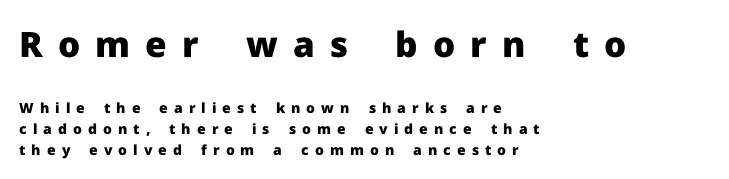
The image shows 35 px heavy sans-serif type, upright; set left-aligned, normal line spacing (1.47x), unusually wide letter spacing (+0.43 em), not underlined; the first (top) block is 2.5x larger; low stroke contrast and a medium x-height.
